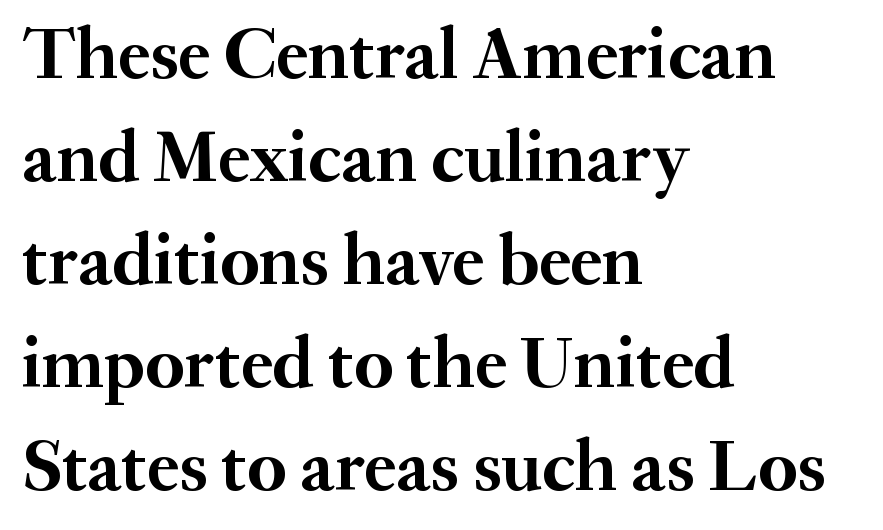
The image shows 73 px semibold serif type, upright; set left-aligned, normal line spacing (1.41x), normal letter spacing, not underlined; medium stroke contrast and a small x-height.
